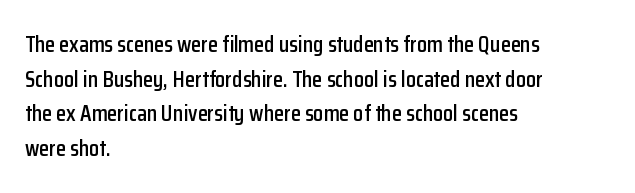
The image shows 23 px text type, upright; set left-aligned, normal line spacing (1.51x), normal letter spacing, not underlined.
